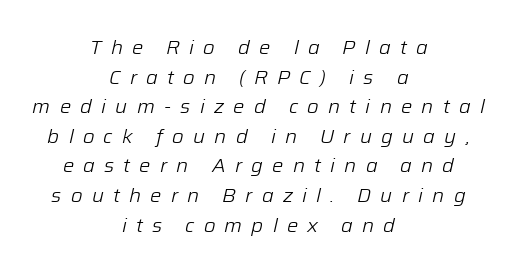
{"italic": "yes", "lean": "right", "slant_degrees": 12, "bold": "no", "underline": "no", "align": "center", "line_spacing": "normal", "line_spacing_ratio": 1.48, "letter_spacing": "wide", "letter_spacing_em": 0.46, "glyph_px": 20}
